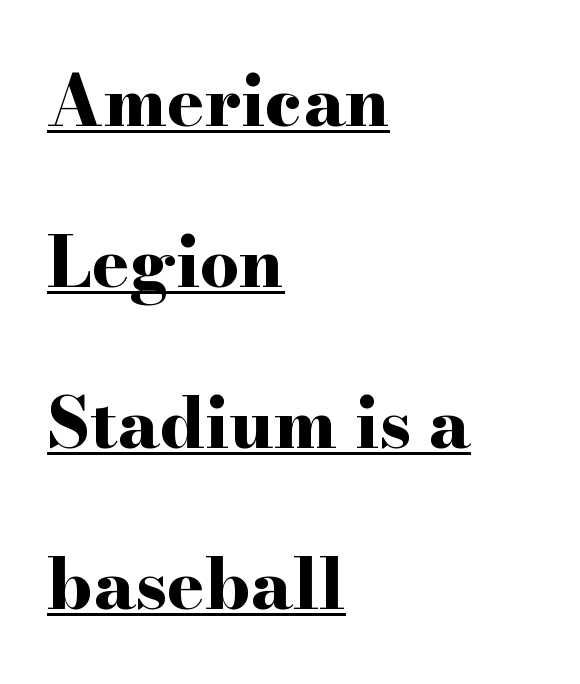
{"serif": "yes", "italic": "no", "bold": "yes", "weight": "bold", "width": "wide", "stroke_contrast": "high", "x_height": "small", "monospaced": "no", "underline": "yes", "align": "left", "line_spacing": "loose", "line_spacing_ratio": 2.3, "letter_spacing": "normal", "letter_spacing_em": 0.0, "glyph_px": 70}
